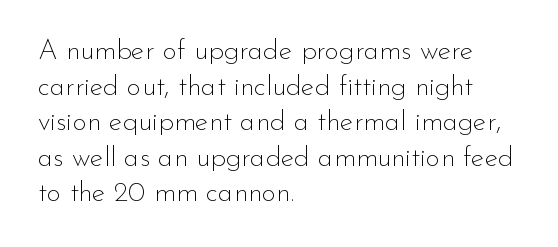
{"serif": "no", "italic": "no", "bold": "no", "weight": "thin", "width": "normal", "stroke_contrast": "low", "x_height": "small", "monospaced": "no", "underline": "no", "align": "left", "line_spacing": "normal", "line_spacing_ratio": 1.27, "letter_spacing": "normal", "letter_spacing_em": 0.0, "glyph_px": 28}
